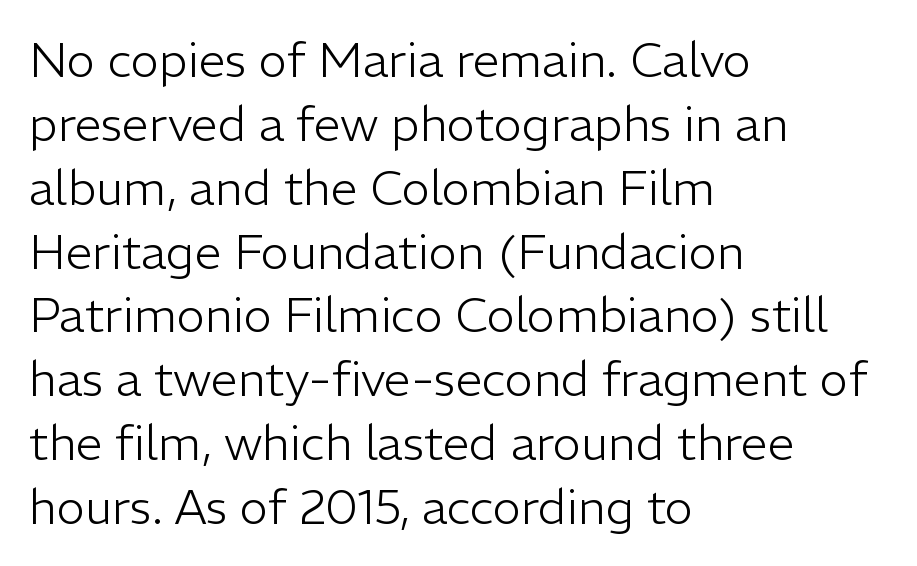
{"serif": "no", "italic": "no", "bold": "no", "weight": "light", "width": "normal", "stroke_contrast": "low", "x_height": "medium", "monospaced": "no", "underline": "no", "align": "left", "line_spacing": "normal", "line_spacing_ratio": 1.33, "letter_spacing": "normal", "letter_spacing_em": 0.0, "glyph_px": 48}
